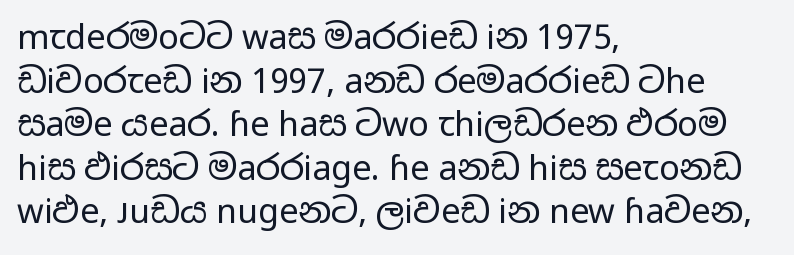
The image shows 34 px regular-weight, wide sans-serif type, upright; set left-aligned, normal line spacing (1.28x), normal letter spacing, not underlined; low stroke contrast and a medium x-height.
